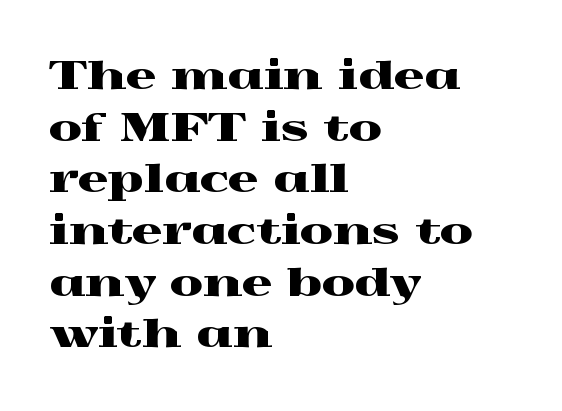
{"serif": "yes", "italic": "no", "width": "wide", "x_height": "medium", "monospaced": "no", "underline": "no", "align": "left", "line_spacing": "normal", "line_spacing_ratio": 1.36, "letter_spacing": "normal", "letter_spacing_em": 0.0, "glyph_px": 38}
